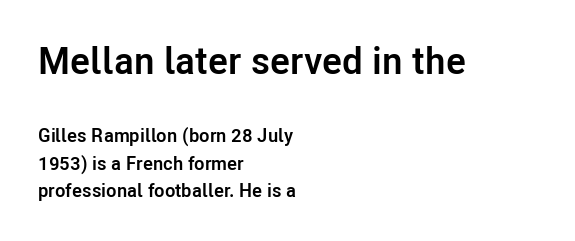
Q: Is the text bold? A: Yes.
Q: Is the text italic (slanted)? A: No, it is upright.
Q: Is the typeface a serif or a sans-serif typeface? A: Sans-serif.
Q: Is the text underlined? A: No.
Q: How is the paragraph aligned? A: Left-aligned.
Q: Is the spacing between letters normal or unusually wide? A: Normal.
Q: Is the spacing between lines tight, normal or loose? A: Normal.
Q: Which block of text is set in a larger size, the first (top) or the second (bottom)? A: The first (top) one.
Q: Width (condensed, normal, or wide)? A: Normal.
Q: Stroke contrast? A: Low.
Q: x-height? A: Medium.
Q: Monospaced? A: No.
